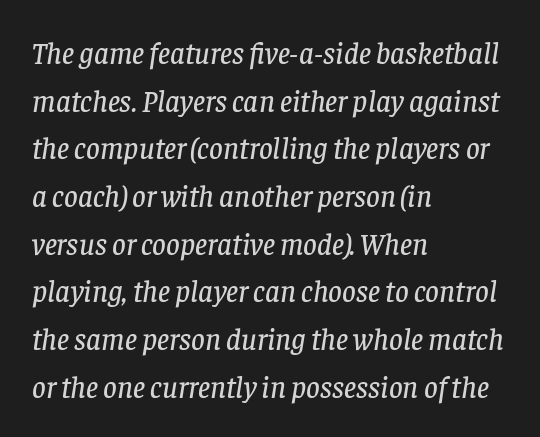
The image shows 30 px serif type, italic (leaning right); set left-aligned, normal line spacing (1.59x), normal letter spacing, not underlined; low stroke contrast and a large x-height.
